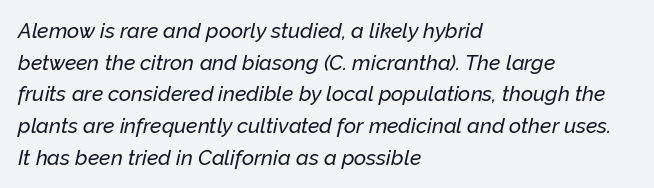
The line texture is even and compact thanks to regular tracking. Just letters on the line, the space beneath them empty. The typography opts for an oblique posture over an upright one. Quick note: interline space is typical. Casual observation: everything's shoved over to the left.
